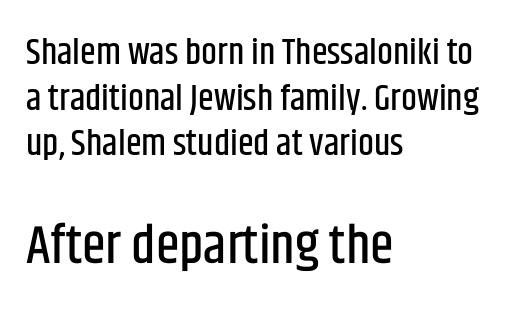
Q: Is the text italic (slanted)? A: No, it is upright.
Q: Is the typeface a serif or a sans-serif typeface? A: Sans-serif.
Q: Is the text underlined? A: No.
Q: How is the paragraph aligned? A: Left-aligned.
Q: Is the spacing between letters normal or unusually wide? A: Normal.
Q: Is the spacing between lines tight, normal or loose? A: Normal.
Q: Which block of text is set in a larger size, the first (top) or the second (bottom)? A: The second (bottom) one.
Q: Width (condensed, normal, or wide)? A: Condensed.
Q: Stroke contrast? A: Low.
Q: x-height? A: Large.
Q: Monospaced? A: No.
